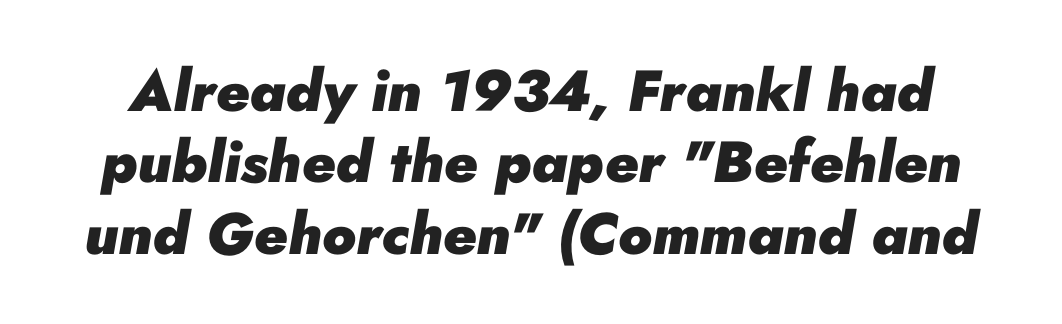
Q: Is the text bold? A: Yes.
Q: Is the text italic (slanted)? A: Yes, it leans right by about 10 degrees.
Q: Is the text underlined? A: No.
Q: Is the spacing between letters normal or unusually wide? A: Normal.
Q: Width (condensed, normal, or wide)? A: Normal.
Q: Stroke contrast? A: Low.
Q: x-height? A: Small.
Q: Monospaced? A: No.
